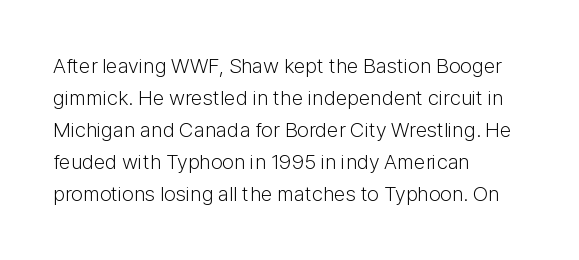
Q: Is the text bold? A: No.
Q: Is the text italic (slanted)? A: No, it is upright.
Q: Is the text underlined? A: No.
Q: How is the paragraph aligned? A: Left-aligned.
Q: Is the spacing between letters normal or unusually wide? A: Normal.
Q: Is the spacing between lines tight, normal or loose? A: Normal.
